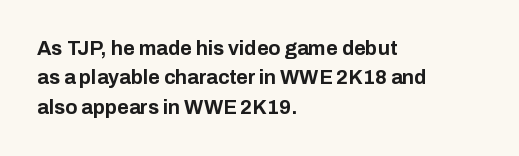
Emphasis by weight is at full strength: bold. The glyphs are unaccompanied by any horizontal stroke below them. Nothing unusual about the tracking: characters are spaced as the font intends. Do the letters lean? They stand straight. Every row of glyphs begins at an identical x-position on the left.
